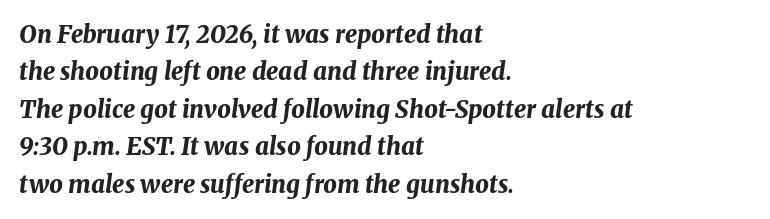
{"italic": "yes", "lean": "right", "slant_degrees": 8, "bold": "yes", "underline": "no", "align": "left", "line_spacing": "normal", "line_spacing_ratio": 1.56, "letter_spacing": "normal", "letter_spacing_em": 0.0, "glyph_px": 24}
